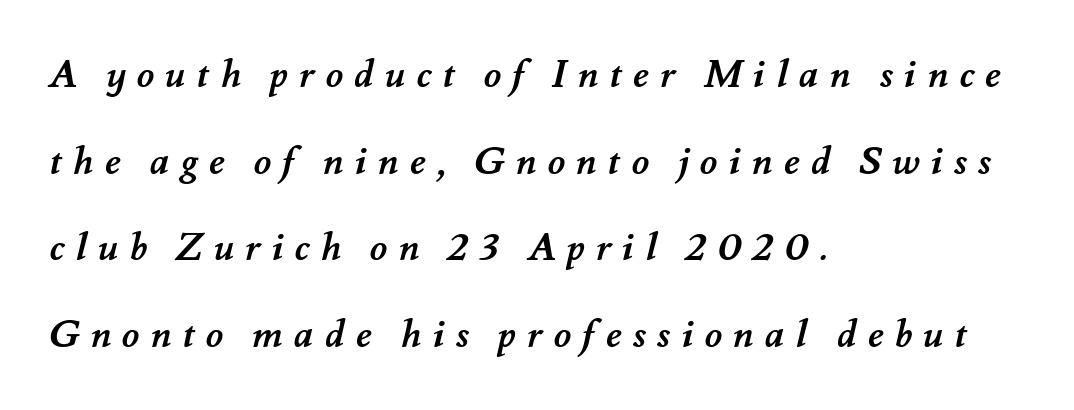
The image shows 38 px semibold type; set left-aligned, loose line spacing (2.28x), unusually wide letter spacing (+0.29 em), not underlined; medium stroke contrast and a small x-height.
